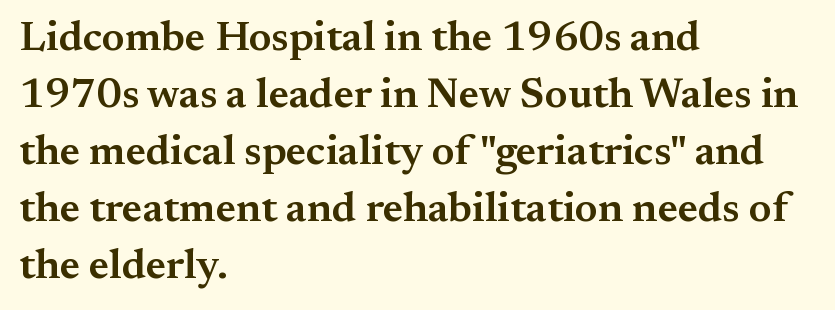
Q: Is the text bold? A: Semi-bold.
Q: Is the text italic (slanted)? A: No, it is upright.
Q: Is the typeface a serif or a sans-serif typeface? A: Serif.
Q: Is the text underlined? A: No.
Q: How is the paragraph aligned? A: Left-aligned.
Q: Is the spacing between letters normal or unusually wide? A: Normal.
Q: Is the spacing between lines tight, normal or loose? A: Normal.
Q: Width (condensed, normal, or wide)? A: Normal.
Q: Stroke contrast? A: Medium.
Q: x-height? A: Small.
Q: Monospaced? A: No.
